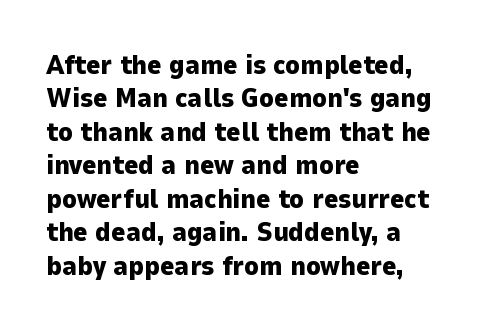
There is no visible air inserted between adjacent glyphs. Compared with a centered layout, this one pins lines to the left instead. The strokes are fattened all the way to bold. A typesetter would mark this as roman, not italic. The words here are not underlined.
